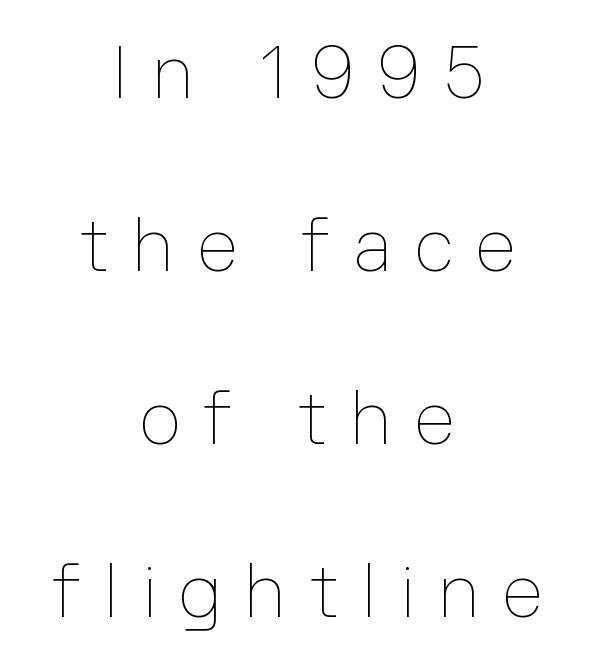
Vertically, the passage feels expansive, rows floating well apart. Weight: regular or lighter. Line starts and ends both wander, symmetrically. The words here are not underlined. This sample uses expanded letter spacing, leaving extra air between glyphs.
